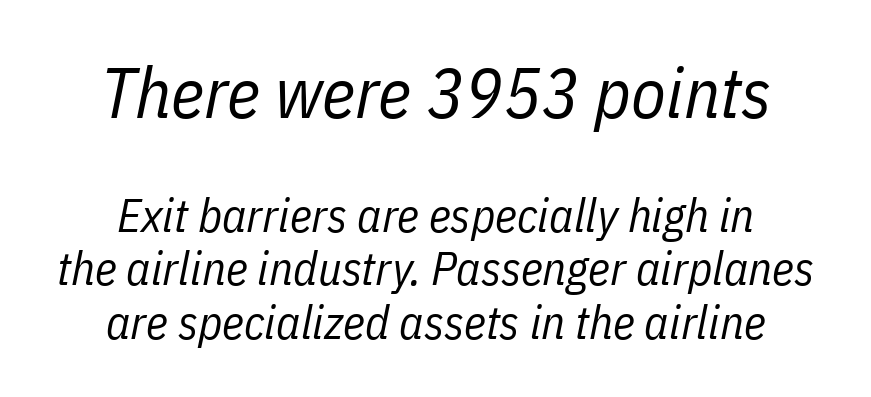
{"italic": "yes", "lean": "right", "slant_degrees": 11, "bold": "no", "weight": "regular", "width": "condensed", "stroke_contrast": "low", "x_height": "medium", "monospaced": "no", "underline": "no", "align": "center", "line_spacing": "tight", "line_spacing_ratio": 1.14, "letter_spacing": "normal", "letter_spacing_em": 0.0, "larger_block": "first", "size_ratio": 1.51, "glyph_px": 71}
